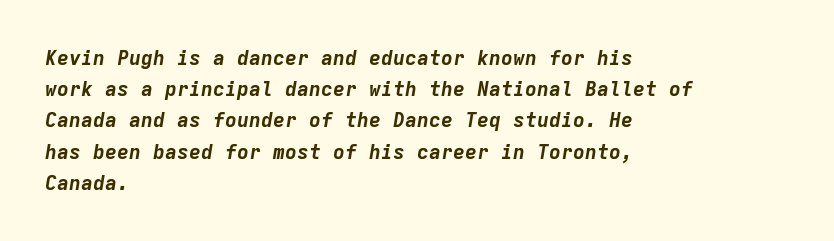
Typographic density is high because the face is bold. This rendering uses left alignment, leaving the right contour irregular. The passage shown is not underscored anywhere. This is oblique type, the kind used for emphasis or titles. The letterforms sit shoulder to shoulder at normal distance. Honestly, the row spacing looks completely unremarkable.
